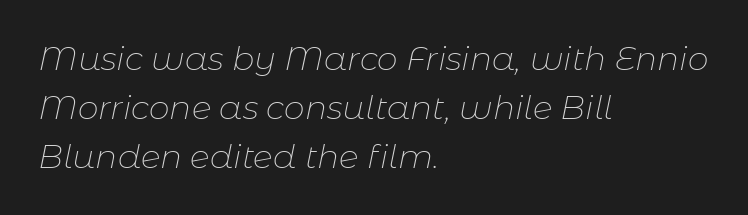
Q: Is the text bold? A: No.
Q: Is the text italic (slanted)? A: Yes, it leans right by about 11 degrees.
Q: Is the text underlined? A: No.
Q: How is the paragraph aligned? A: Left-aligned.
Q: Is the spacing between letters normal or unusually wide? A: Normal.
Q: Is the spacing between lines tight, normal or loose? A: Normal.
Q: Width (condensed, normal, or wide)? A: Normal.
Q: Stroke contrast? A: Low.
Q: x-height? A: Medium.
Q: Monospaced? A: No.
